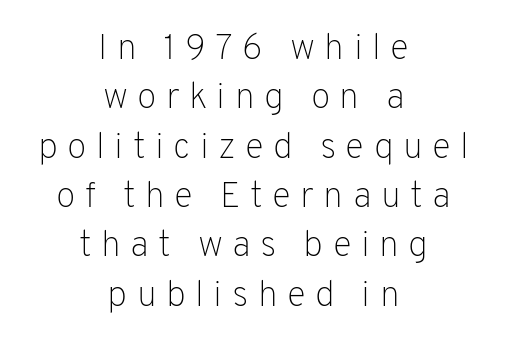
Vertical spacing — default. The text was rendered using a sans face with plain stroke endings. Bold? No — there's no thickening of the strokes. Caption: expanded tracking, letters set apart. Think of a printed novel: that variable character pitch is what you see here. Descenders hang freely into open space.
